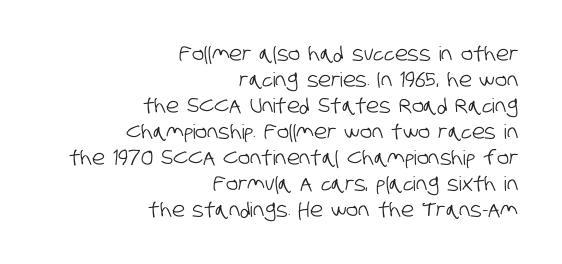
{"underline": "no", "align": "right", "line_spacing": "normal", "line_spacing_ratio": 1.3, "letter_spacing": "normal", "letter_spacing_em": 0.0, "glyph_px": 20}
